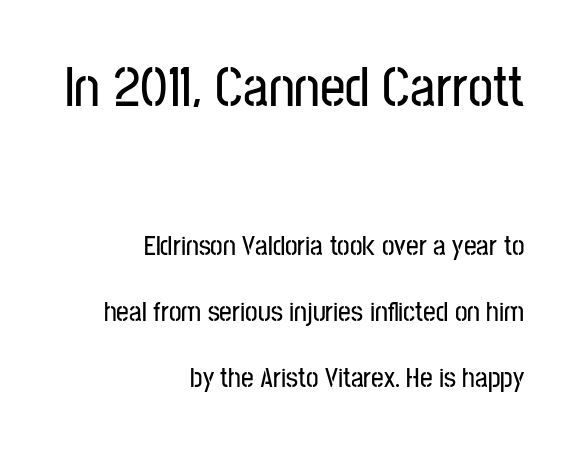
These lines are set flush right with a ragged left edge. The line-height multiplier appears high, well above default. Large over small — that's the arrangement of the two blocks here. The type sits square on the baseline with zero lean. Do the characters align in a grid? No, the font is proportional.
